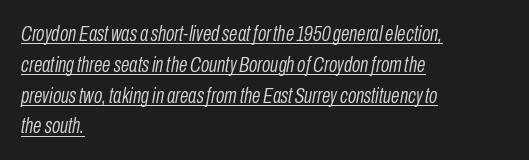
{"italic": "yes", "lean": "right", "slant_degrees": 10, "bold": "no", "underline": "yes", "align": "left", "line_spacing": "normal", "line_spacing_ratio": 1.4, "letter_spacing": "normal", "letter_spacing_em": 0.0, "glyph_px": 22}
